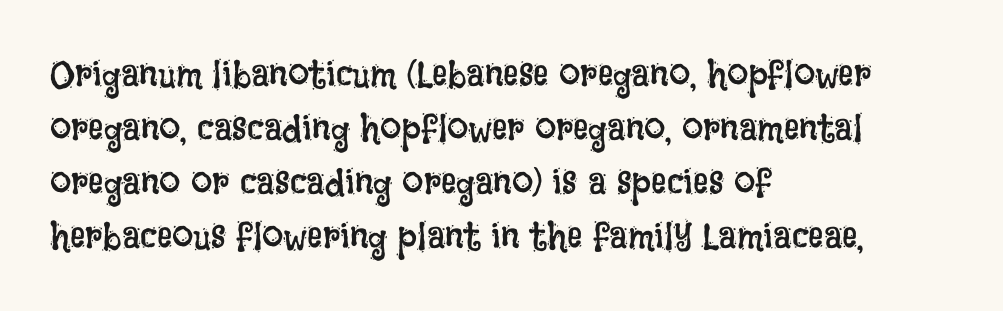
Q: Is the text bold? A: No.
Q: Is the text italic (slanted)? A: No, it is upright.
Q: Is the text underlined? A: No.
Q: How is the paragraph aligned? A: Left-aligned.
Q: Is the spacing between letters normal or unusually wide? A: Normal.
Q: Is the spacing between lines tight, normal or loose? A: Normal.
Q: Width (condensed, normal, or wide)? A: Condensed.
Q: Stroke contrast? A: Low.
Q: x-height? A: Large.
Q: Monospaced? A: No.
